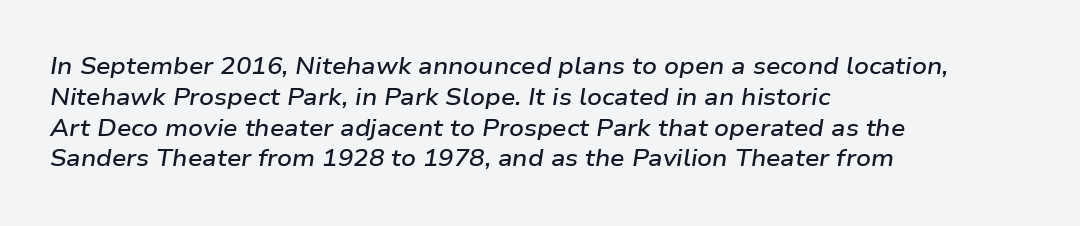
The image shows 23 px text type, italic (leaning right); set left-aligned, normal line spacing (1.34x), normal letter spacing, not underlined.
